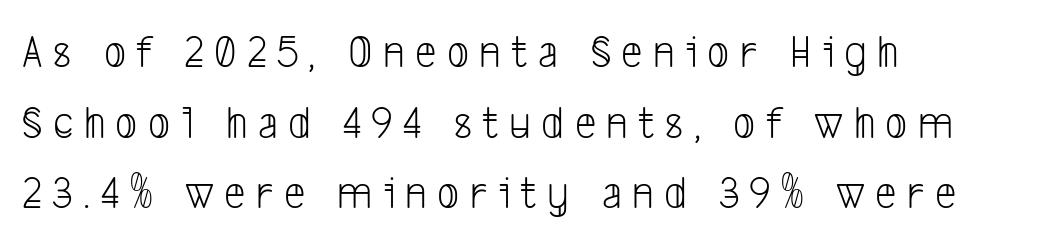
The rendering shows plain stroke endings on the letterforms — a sans-serif design. Letters rest on an invisible, unmarked baseline. Think of a printed novel: that variable character pitch is what you see here. All the whitespace from short lines collects on the right. The cut favours lightness, reaching ordinary text weight at its darkest.
